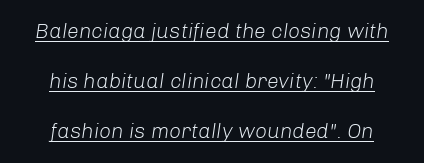
The image shows 21 px text type, italic (leaning right); set centered, loose line spacing (2.39x), normal letter spacing, underlined.
